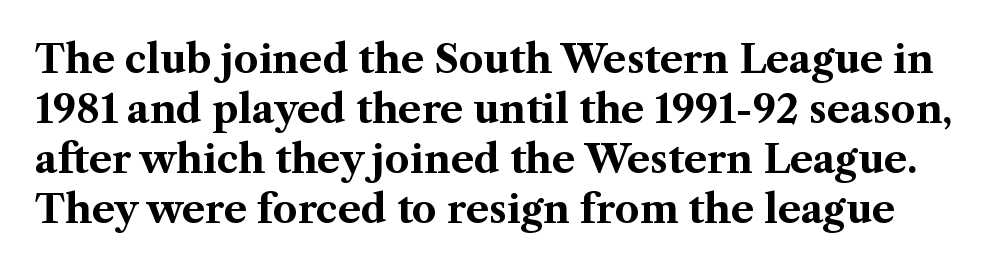
The image shows 39 px bold serif type, upright; set normal line spacing (1.28x), normal letter spacing, not underlined; medium stroke contrast and a medium x-height.
